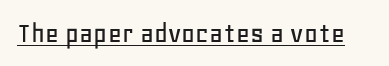
Q: Is the text italic (slanted)? A: No, it is upright.
Q: Is the typeface a serif or a sans-serif typeface? A: Sans-serif.
Q: Is the text underlined? A: Yes.
Q: Is the spacing between letters normal or unusually wide? A: Normal.
Q: Width (condensed, normal, or wide)? A: Normal.
Q: Stroke contrast? A: Low.
Q: x-height? A: Large.
Q: Monospaced? A: No.
